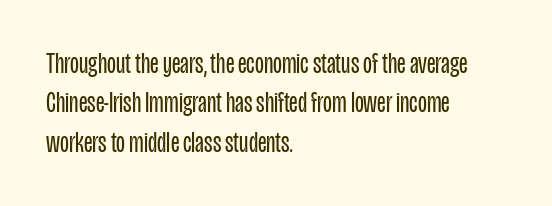
Q: Is the text bold? A: No.
Q: Is the text italic (slanted)? A: No, it is upright.
Q: Is the typeface a serif or a sans-serif typeface? A: Sans-serif.
Q: Is the text underlined? A: No.
Q: How is the paragraph aligned? A: Left-aligned.
Q: Is the spacing between letters normal or unusually wide? A: Normal.
Q: Is the spacing between lines tight, normal or loose? A: Normal.
Q: Width (condensed, normal, or wide)? A: Condensed.
Q: Stroke contrast? A: Low.
Q: x-height? A: Large.
Q: Monospaced? A: No.
